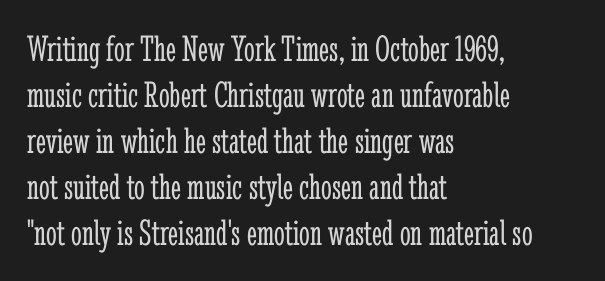
Q: Is the text bold? A: No.
Q: Is the text italic (slanted)? A: No, it is upright.
Q: Is the typeface a serif or a sans-serif typeface? A: Serif.
Q: Is the text underlined? A: No.
Q: How is the paragraph aligned? A: Left-aligned.
Q: Is the spacing between letters normal or unusually wide? A: Normal.
Q: Width (condensed, normal, or wide)? A: Condensed.
Q: Stroke contrast? A: Low.
Q: x-height? A: Medium.
Q: Monospaced? A: No.
